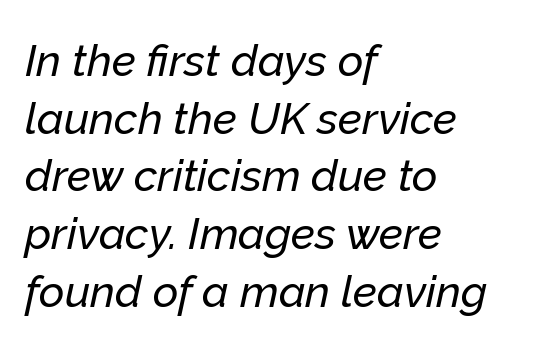
Q: Is the text italic (slanted)? A: Yes, it leans right by about 12 degrees.
Q: Is the text underlined? A: No.
Q: How is the paragraph aligned? A: Left-aligned.
Q: Is the spacing between letters normal or unusually wide? A: Normal.
Q: Is the spacing between lines tight, normal or loose? A: Normal.
Q: Width (condensed, normal, or wide)? A: Normal.
Q: Stroke contrast? A: Low.
Q: x-height? A: Medium.
Q: Monospaced? A: No.
